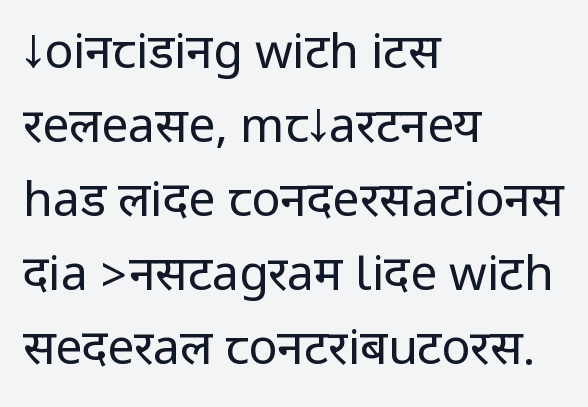
{"serif": "no", "italic": "no", "bold": "no", "weight": "regular", "width": "condensed", "stroke_contrast": "low", "underline": "no", "align": "left", "line_spacing": "normal", "line_spacing_ratio": 1.54, "letter_spacing": "normal", "letter_spacing_em": 0.0, "glyph_px": 48}
